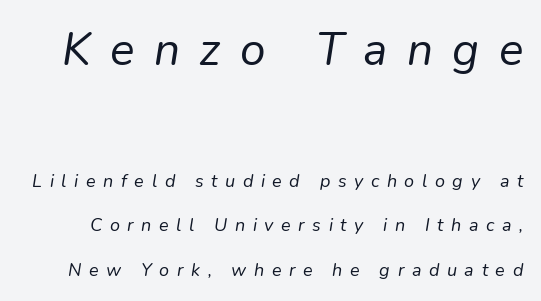
{"italic": "yes", "lean": "right", "slant_degrees": 9, "bold": "no", "weight": "regular", "width": "normal", "stroke_contrast": "low", "x_height": "medium", "monospaced": "no", "underline": "no", "line_spacing": "loose", "line_spacing_ratio": 2.46, "letter_spacing": "wide", "letter_spacing_em": 0.42, "larger_block": "first", "size_ratio": 2.56, "glyph_px": 46}
